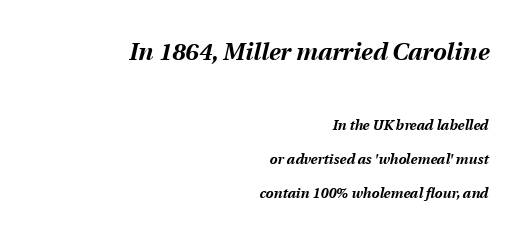
Q: Is the text bold? A: Yes.
Q: Is the text italic (slanted)? A: Yes, it leans right by about 13 degrees.
Q: Is the text underlined? A: No.
Q: How is the paragraph aligned? A: Right-aligned.
Q: Is the spacing between letters normal or unusually wide? A: Normal.
Q: Is the spacing between lines tight, normal or loose? A: Loose.
Q: Which block of text is set in a larger size, the first (top) or the second (bottom)? A: The first (top) one.
